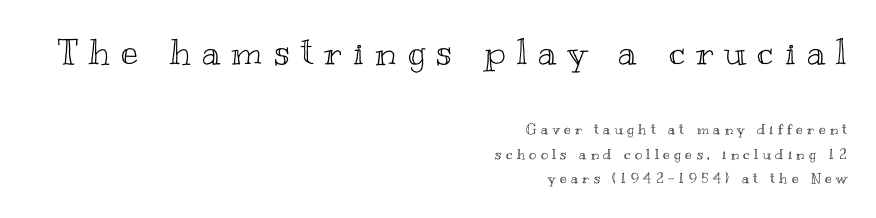
Q: Is the text italic (slanted)? A: No, it is upright.
Q: Is the text underlined? A: No.
Q: How is the paragraph aligned? A: Right-aligned.
Q: Is the spacing between letters normal or unusually wide? A: Unusually wide.
Q: Which block of text is set in a larger size, the first (top) or the second (bottom)? A: The first (top) one.
Q: Width (condensed, normal, or wide)? A: Wide.
Q: x-height? A: Small.
Q: Monospaced? A: No.
